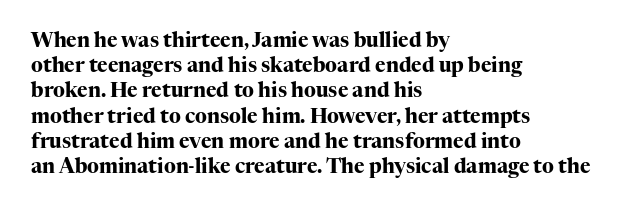
The image shows 20 px bold type, upright; set left-aligned, normal line spacing (1.26x), normal letter spacing, not underlined.
